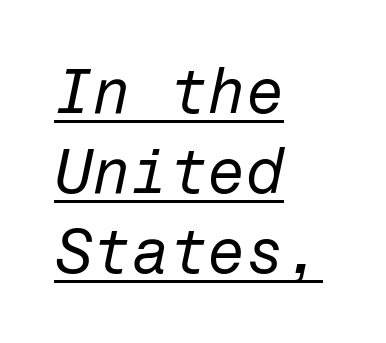
{"italic": "yes", "lean": "right", "slant_degrees": 12, "bold": "no", "weight": "regular", "width": "normal", "stroke_contrast": "low", "x_height": "medium", "underline": "yes", "align": "left", "line_spacing": "normal", "line_spacing_ratio": 1.29, "letter_spacing": "normal", "letter_spacing_em": 0.0, "glyph_px": 62}
